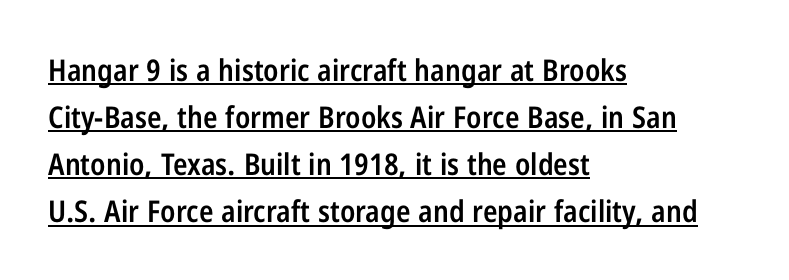
{"serif": "no", "italic": "no", "bold": "semi", "weight": "semibold", "width": "condensed", "stroke_contrast": "low", "x_height": "medium", "monospaced": "no", "underline": "yes", "align": "left", "line_spacing": "normal", "line_spacing_ratio": 1.57, "letter_spacing": "normal", "letter_spacing_em": 0.0, "glyph_px": 30}
